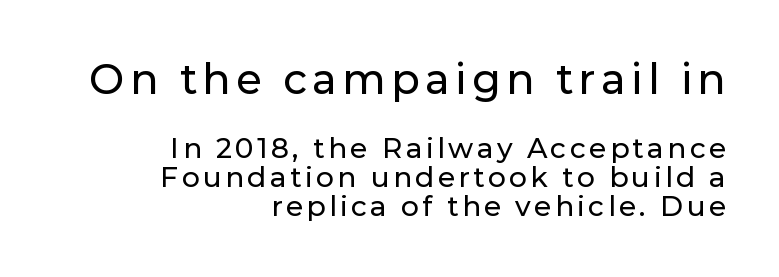
The image shows 42 px sans-serif type, upright; set right-aligned, tight line spacing (1.03x), not underlined; the first (top) block is 1.5x larger; low stroke contrast and a medium x-height.
